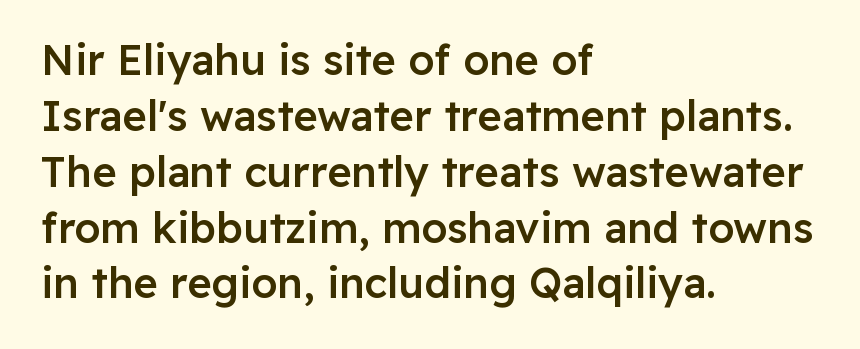
{"serif": "no", "italic": "no", "bold": "semi", "weight": "semibold", "width": "normal", "stroke_contrast": "low", "x_height": "medium", "monospaced": "no", "underline": "no", "align": "left", "line_spacing": "normal", "line_spacing_ratio": 1.33, "letter_spacing": "normal", "letter_spacing_em": 0.0, "glyph_px": 42}
